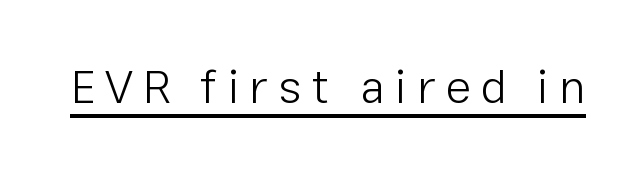
{"serif": "no", "italic": "no", "bold": "no", "weight": "light", "width": "normal", "stroke_contrast": "low", "x_height": "medium", "monospaced": "no", "underline": "yes", "letter_spacing": "wide", "letter_spacing_em": 0.22, "glyph_px": 47}
